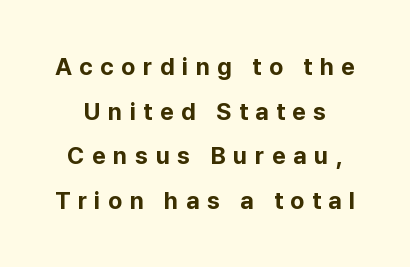
Q: Is the text bold? A: Yes.
Q: Is the text italic (slanted)? A: No, it is upright.
Q: Is the text underlined? A: No.
Q: Is the spacing between letters normal or unusually wide? A: Unusually wide.
